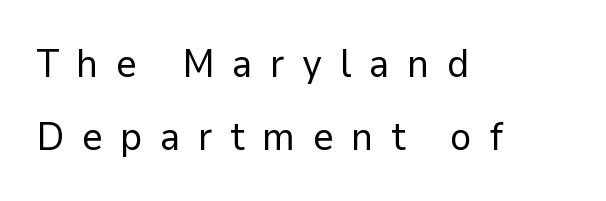
Q: Is the text bold? A: No.
Q: Is the text italic (slanted)? A: No, it is upright.
Q: Is the typeface a serif or a sans-serif typeface? A: Sans-serif.
Q: Is the text underlined? A: No.
Q: How is the paragraph aligned? A: Left-aligned.
Q: Is the spacing between letters normal or unusually wide? A: Unusually wide.
Q: Width (condensed, normal, or wide)? A: Normal.
Q: Stroke contrast? A: Low.
Q: x-height? A: Medium.
Q: Monospaced? A: No.
